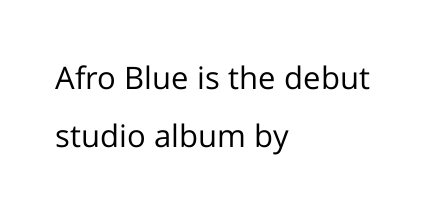
{"serif": "no", "italic": "no", "bold": "no", "weight": "regular", "width": "normal", "stroke_contrast": "low", "x_height": "medium", "monospaced": "no", "underline": "no", "align": "left", "line_spacing_ratio": 1.87, "letter_spacing": "normal", "letter_spacing_em": 0.0, "glyph_px": 31}
